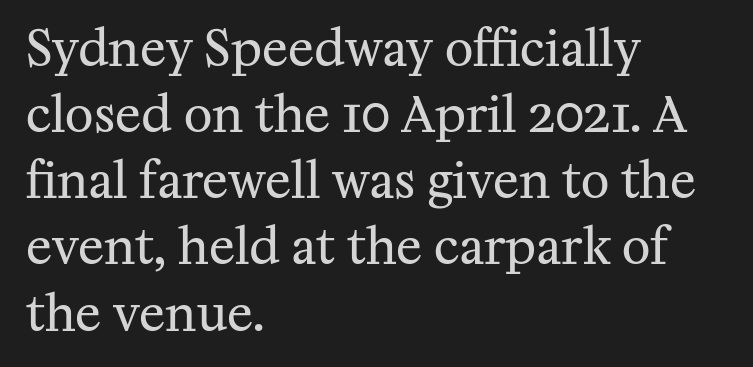
Q: Is the text bold? A: No.
Q: Is the text italic (slanted)? A: No, it is upright.
Q: Is the typeface a serif or a sans-serif typeface? A: Serif.
Q: Is the text underlined? A: No.
Q: How is the paragraph aligned? A: Left-aligned.
Q: Is the spacing between letters normal or unusually wide? A: Normal.
Q: Is the spacing between lines tight, normal or loose? A: Normal.
Q: Width (condensed, normal, or wide)? A: Normal.
Q: Stroke contrast? A: Medium.
Q: x-height? A: Medium.
Q: Monospaced? A: No.
